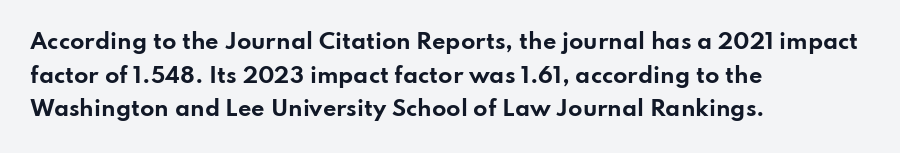
This sample uses plain, unmodified letter spacing. The lines are quadded left. If you measured baseline to baseline, you'd find a middling distance. A dark, heavy texture on the line: the type is bold. Unmarked baselines from the first word to the last.
